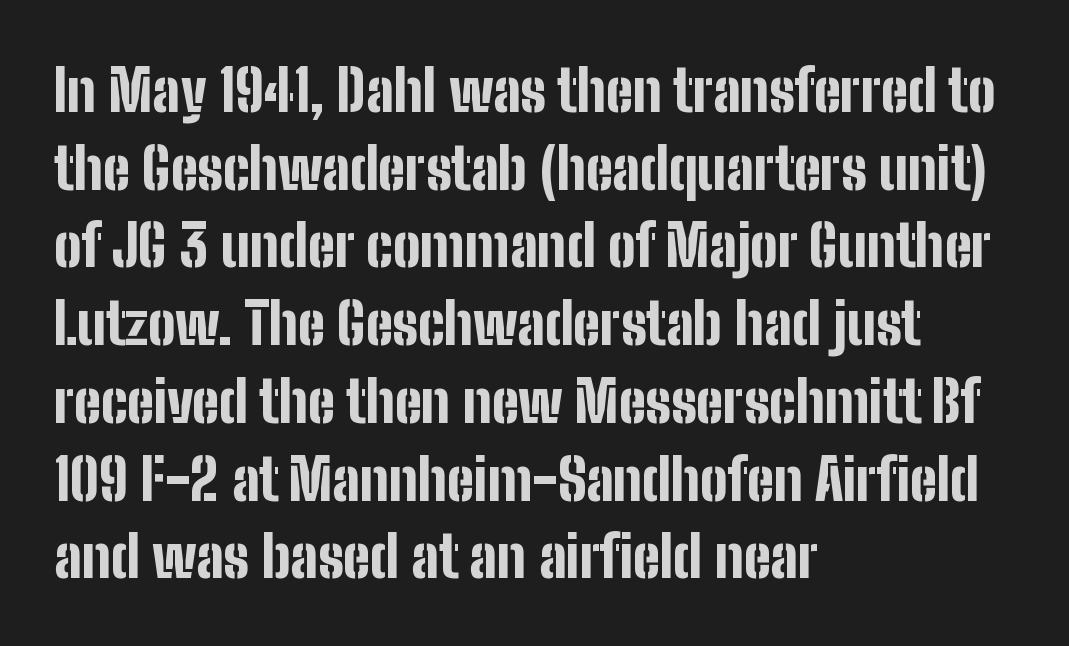
Q: Is the text bold? A: Yes.
Q: Is the text italic (slanted)? A: No, it is upright.
Q: Is the typeface a serif or a sans-serif typeface? A: Sans-serif.
Q: Is the text underlined? A: No.
Q: How is the paragraph aligned? A: Left-aligned.
Q: Is the spacing between letters normal or unusually wide? A: Normal.
Q: Is the spacing between lines tight, normal or loose? A: Normal.
Q: Width (condensed, normal, or wide)? A: Condensed.
Q: Stroke contrast? A: Low.
Q: x-height? A: Medium.
Q: Monospaced? A: No.
